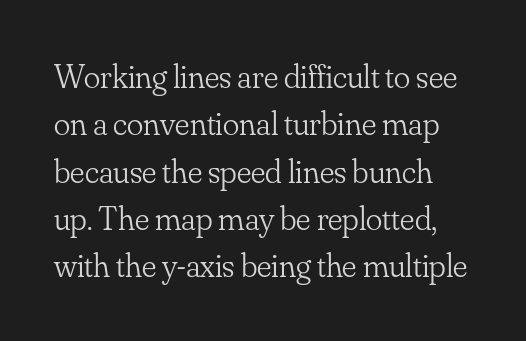
The image shows 34 px light serif type, upright; set normal line spacing (1.39x), normal letter spacing, not underlined; low stroke contrast and a small x-height.
